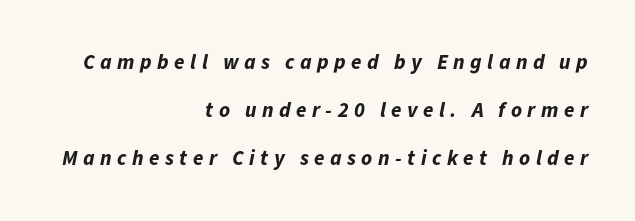
{"italic": "yes", "lean": "right", "slant_degrees": 11, "bold": "yes", "underline": "no", "align": "right", "line_spacing": "loose", "line_spacing_ratio": 2.28, "letter_spacing": "wide", "letter_spacing_em": 0.26, "glyph_px": 21}
